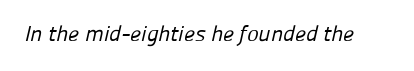
{"bold": "no", "underline": "no", "letter_spacing": "normal", "letter_spacing_em": 0.0, "glyph_px": 22}
